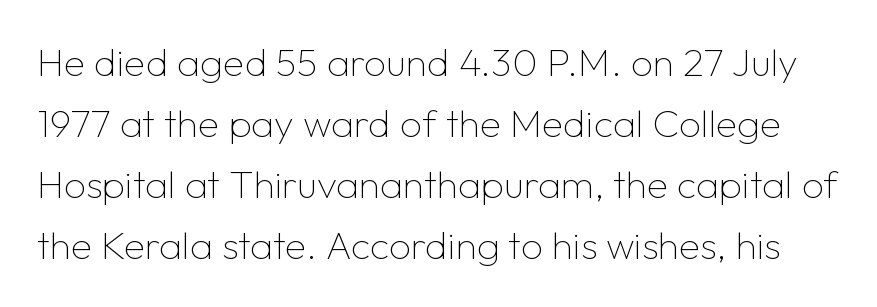
A typesetter would call this leading conventional body-copy spacing. The type is set solid horizontally, with unmodified tracking. Check under the words: just untouched page. Type style note: lacks serifs. These lines were composed using upright roman letters.
